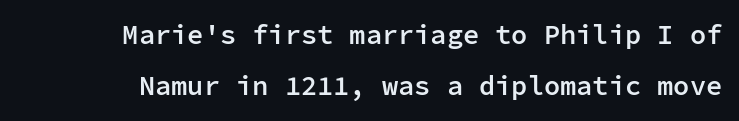
Italic? Not at all — the glyphs are vertical. The line-height multiplier appears high, well above default. Look at the tracking — it's just the regular setting, nothing added. Caption: semibold face, moderately heavy strokes.
